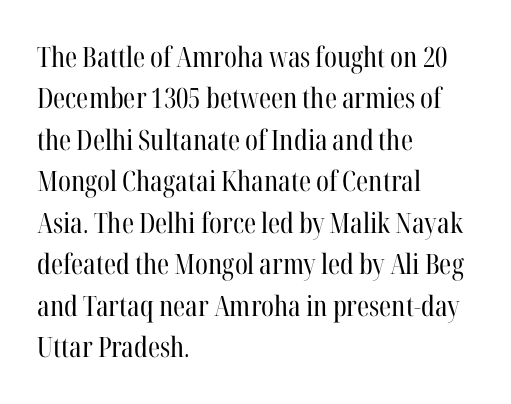
{"serif": "yes", "italic": "no", "bold": "no", "weight": "regular", "width": "condensed", "stroke_contrast": "high", "x_height": "medium", "monospaced": "no", "underline": "no", "align": "left", "line_spacing": "normal", "line_spacing_ratio": 1.48, "letter_spacing": "normal", "letter_spacing_em": 0.0, "glyph_px": 28}
